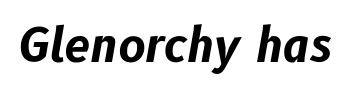
This rendering leaves character spacing at its baseline value. The glyphs look as if they've been sheared to an angle. Do the characters align in a grid? No, the font is proportional. Heavy-handed strokes throughout: this text is bold. Only glyphs here, with clear space below each row.
